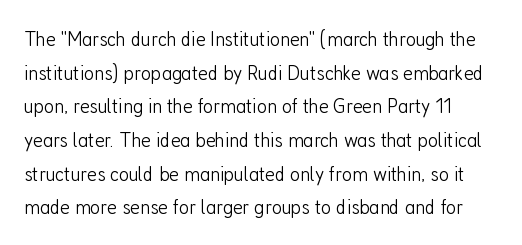
Q: Is the text bold? A: No.
Q: Is the text italic (slanted)? A: No, it is upright.
Q: Is the text underlined? A: No.
Q: Is the spacing between letters normal or unusually wide? A: Normal.
Q: Is the spacing between lines tight, normal or loose? A: Normal.
